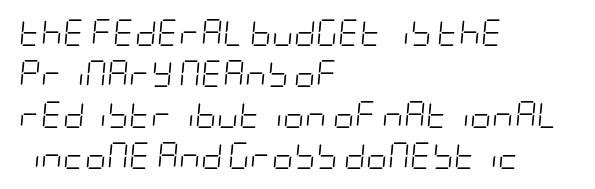
{"italic": "yes", "lean": "right", "slant_degrees": 5, "bold": "no", "underline": "no", "align": "left", "line_spacing": "normal", "line_spacing_ratio": 1.52, "letter_spacing": "normal", "letter_spacing_em": 0.0, "glyph_px": 27}
